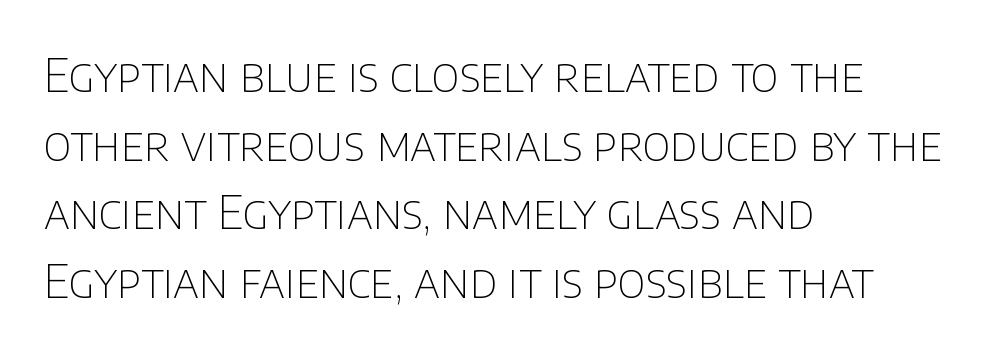
Q: Is the text bold? A: No.
Q: Is the text italic (slanted)? A: No, it is upright.
Q: Is the typeface a serif or a sans-serif typeface? A: Sans-serif.
Q: Is the text underlined? A: No.
Q: How is the paragraph aligned? A: Left-aligned.
Q: Is the spacing between letters normal or unusually wide? A: Normal.
Q: Is the spacing between lines tight, normal or loose? A: Normal.
Q: Width (condensed, normal, or wide)? A: Normal.
Q: Stroke contrast? A: Low.
Q: x-height? A: Large.
Q: Monospaced? A: No.
